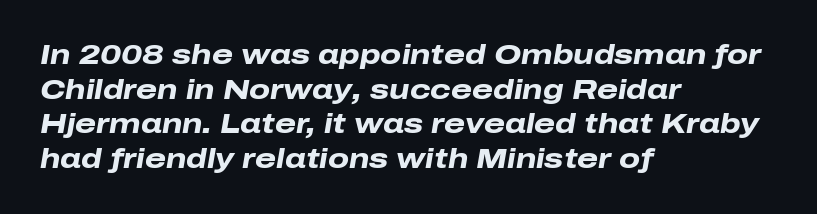
The image shows 27 px bold type, italic (leaning right); set left-aligned, normal line spacing (1.28x), normal letter spacing, not underlined.
